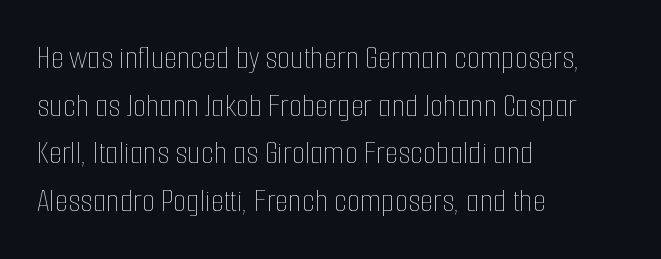
Here the designer chose a conventional face with non-uniform glyph widths. The horizontal fit of the characters is conventional and even. Casual observation: everything's shoved over to the left. The space between consecutive lines is moderate. Type without underlining.
